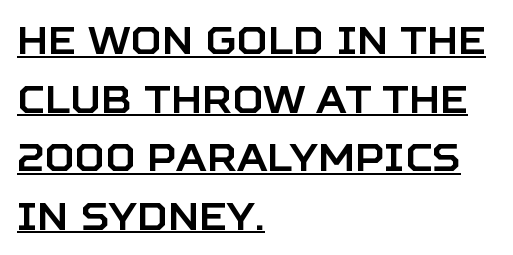
{"serif": "no", "italic": "no", "width": "normal", "stroke_contrast": "low", "x_height": "large", "monospaced": "no", "underline": "yes", "align": "left", "line_spacing": "normal", "line_spacing_ratio": 1.54, "letter_spacing": "normal", "letter_spacing_em": 0.0, "glyph_px": 38}
